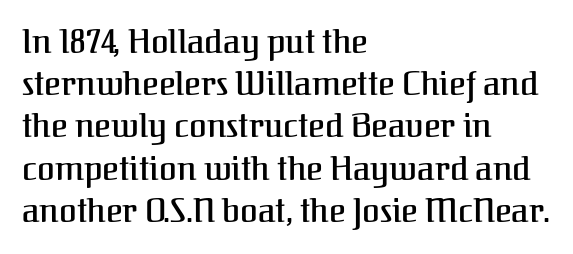
Horizontal alignment here is leftward, the default for most running prose. Regarding leading, the lines here are spaced in the standard way. A typesetter would label this face a serif. The passage shown is typed in a proportional face where columns would drift.
